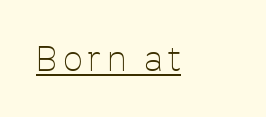
{"serif": "no", "italic": "no", "bold": "no", "weight": "thin", "width": "condensed", "stroke_contrast": "low", "x_height": "medium", "monospaced": "no", "underline": "yes", "align": "left", "glyph_px": 34}
